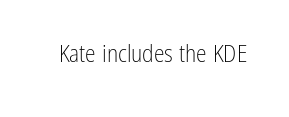
{"italic": "no", "bold": "no", "underline": "no", "letter_spacing": "normal", "letter_spacing_em": 0.0, "glyph_px": 24}
